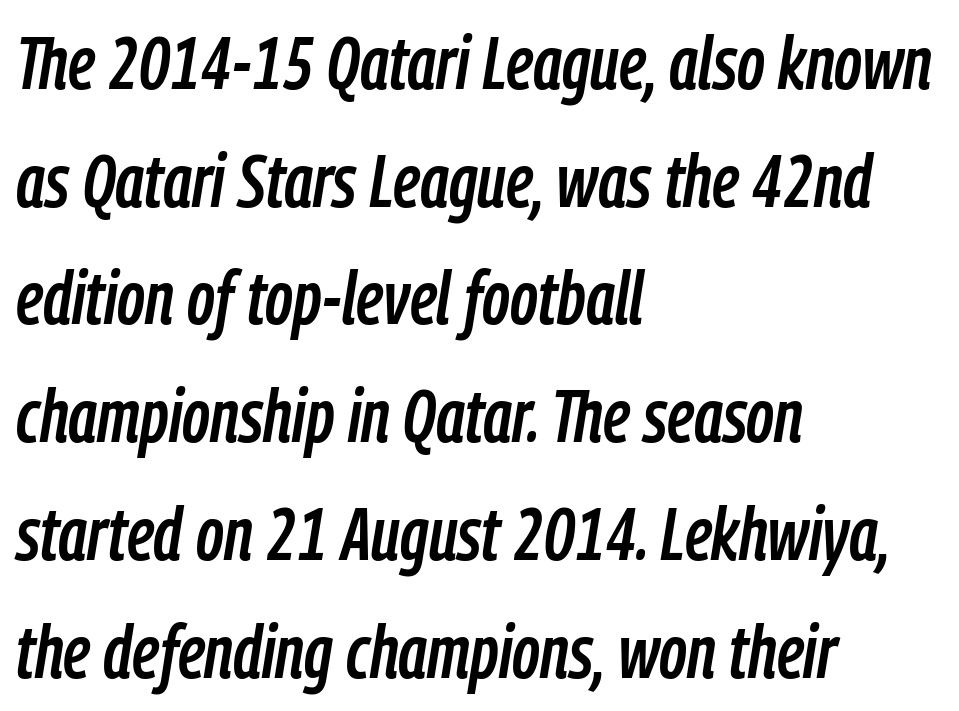
Q: Is the text italic (slanted)? A: Yes, it leans right by about 9 degrees.
Q: Is the text underlined? A: No.
Q: How is the paragraph aligned? A: Left-aligned.
Q: Is the spacing between letters normal or unusually wide? A: Normal.
Q: Is the spacing between lines tight, normal or loose? A: Normal.
Q: Width (condensed, normal, or wide)? A: Condensed.
Q: Stroke contrast? A: Low.
Q: x-height? A: Medium.
Q: Monospaced? A: No.
